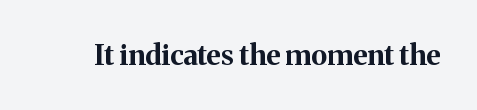
Q: Is the text bold? A: Yes.
Q: Is the text italic (slanted)? A: No, it is upright.
Q: Is the typeface a serif or a sans-serif typeface? A: Serif.
Q: Is the text underlined? A: No.
Q: Is the spacing between letters normal or unusually wide? A: Normal.
Q: Width (condensed, normal, or wide)? A: Normal.
Q: Stroke contrast? A: Medium.
Q: x-height? A: Medium.
Q: Monospaced? A: No.
